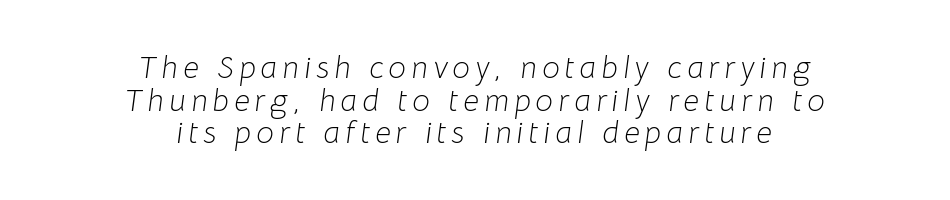
Q: Is the text bold? A: No.
Q: Is the text italic (slanted)? A: Yes, it leans right by about 8 degrees.
Q: Is the text underlined? A: No.
Q: How is the paragraph aligned? A: Centered.
Q: Is the spacing between lines tight, normal or loose? A: Tight.
Q: Width (condensed, normal, or wide)? A: Normal.
Q: Stroke contrast? A: Low.
Q: x-height? A: Medium.
Q: Monospaced? A: No.
